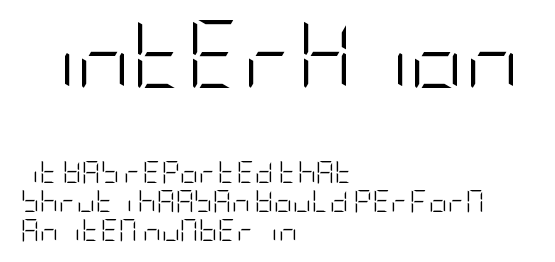
A typesetter would label this face a sans. No chunkiness to these letters — they're not bold. Quick note: not italic, upright. Compared with a centered layout, this one pins lines to the left instead.
